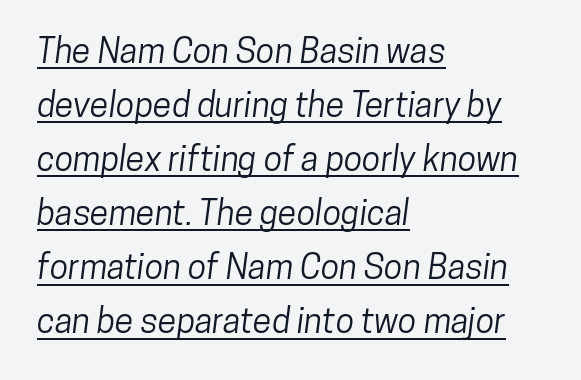
The image shows 34 px condensed sans-serif type; set left-aligned, normal line spacing (1.59x), normal letter spacing, underlined; low stroke contrast and a medium x-height.
